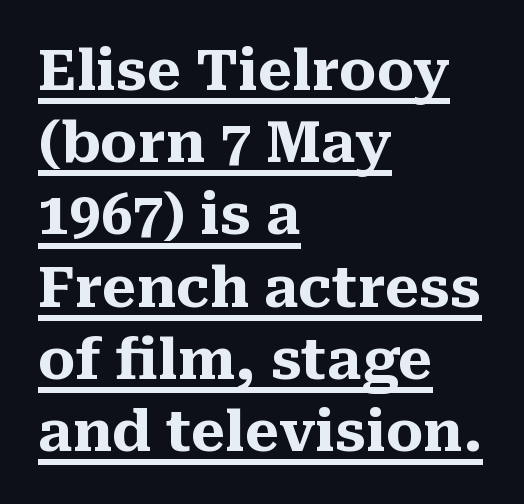
{"serif": "yes", "italic": "no", "bold": "yes", "weight": "heavy", "width": "normal", "stroke_contrast": "medium", "x_height": "medium", "monospaced": "no", "underline": "yes", "align": "left", "line_spacing": "normal", "line_spacing_ratio": 1.29, "letter_spacing": "normal", "letter_spacing_em": 0.0, "glyph_px": 56}
